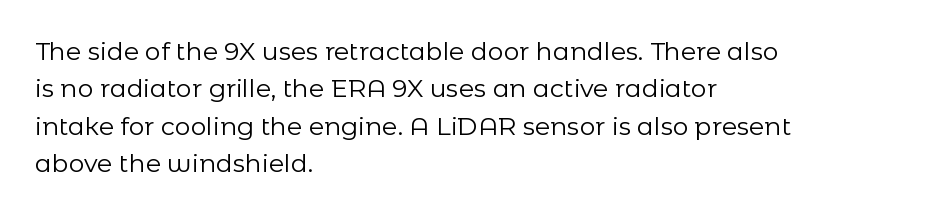
{"italic": "no", "bold": "no", "underline": "no", "align": "left", "line_spacing": "normal", "line_spacing_ratio": 1.5, "letter_spacing": "normal", "letter_spacing_em": 0.0, "glyph_px": 25}
